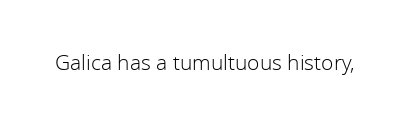
The passage shown is not underscored anywhere. The font's upright variant was chosen for this text. Stems here are at most as thick as an everyday book face. Observe the ordinary spacing: letters are neighbours, not strangers.
